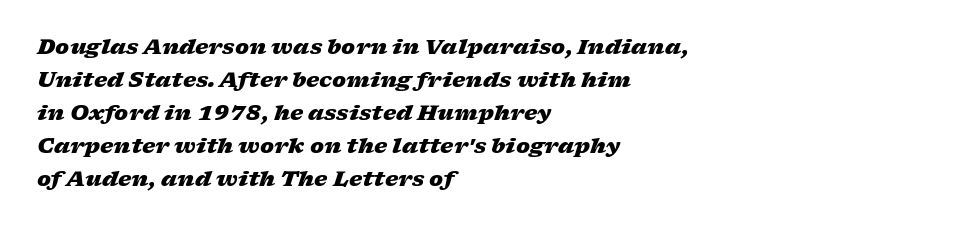
The image shows 21 px bold type, italic (leaning right); set left-aligned, normal line spacing (1.57x), normal letter spacing, not underlined.
